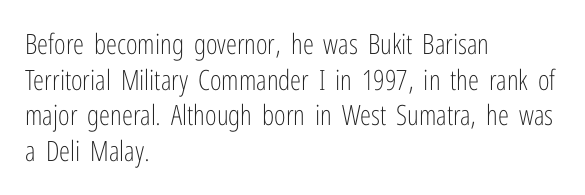
{"serif": "no", "italic": "no", "bold": "no", "weight": "light", "width": "condensed", "stroke_contrast": "low", "x_height": "medium", "monospaced": "no", "underline": "no", "align": "left", "line_spacing": "normal", "line_spacing_ratio": 1.27, "letter_spacing": "normal", "letter_spacing_em": 0.0, "glyph_px": 28}
